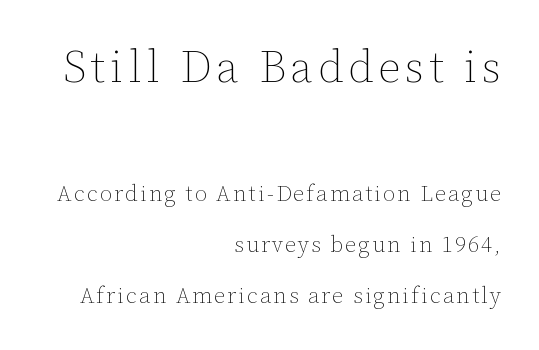
Q: Is the text bold? A: No.
Q: Is the text italic (slanted)? A: No, it is upright.
Q: Is the text underlined? A: No.
Q: How is the paragraph aligned? A: Right-aligned.
Q: Is the spacing between lines tight, normal or loose? A: Loose.
Q: Which block of text is set in a larger size, the first (top) or the second (bottom)? A: The first (top) one.
Q: Width (condensed, normal, or wide)? A: Normal.
Q: Stroke contrast? A: Low.
Q: x-height? A: Medium.
Q: Monospaced? A: No.
